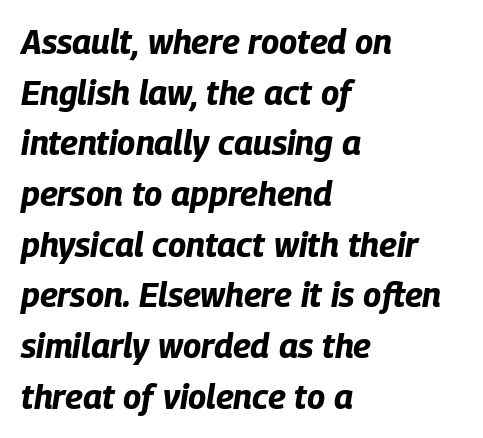
{"italic": "yes", "lean": "right", "slant_degrees": 9, "bold": "yes", "weight": "bold", "width": "condensed", "stroke_contrast": "low", "x_height": "large", "monospaced": "no", "underline": "no", "align": "left", "line_spacing": "normal", "line_spacing_ratio": 1.49, "letter_spacing": "normal", "letter_spacing_em": 0.0, "glyph_px": 34}
